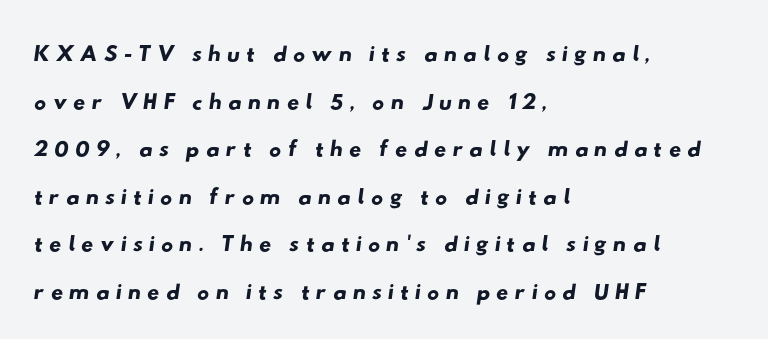
{"serif": "no", "width": "wide", "stroke_contrast": "low", "x_height": "small", "monospaced": "no", "underline": "no", "align": "left", "line_spacing": "normal", "line_spacing_ratio": 1.4, "glyph_px": 34}
